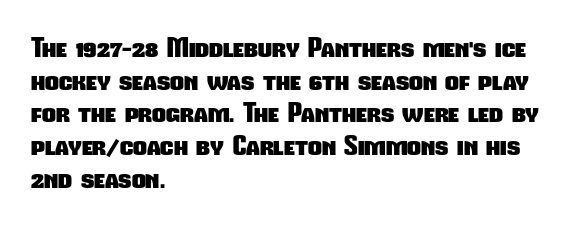
The image shows 27 px bold type; set left-aligned, line spacing 1.21x, normal letter spacing, not underlined.
